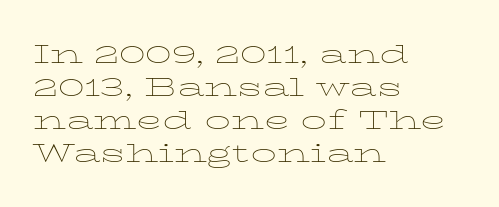
The image shows 26 px text type, upright; set left-aligned, normal line spacing (1.27x), normal letter spacing, not underlined.
